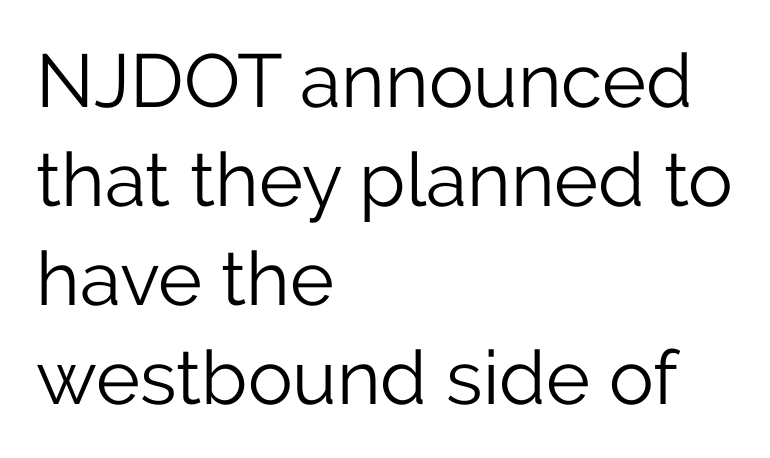
The image shows 75 px light sans-serif type, upright; set left-aligned, normal line spacing (1.32x), normal letter spacing, not underlined; low stroke contrast and a medium x-height.
